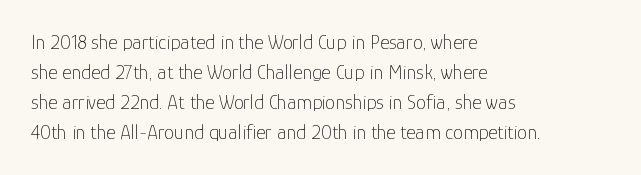
The face looks like a standard text weight, possibly lighter. A normal amount of white space separates one row of letters from the next. Line beginnings align vertically; line endings do not. The horizontal fit of the characters is conventional and even. The passage shown is not underscored anywhere.
